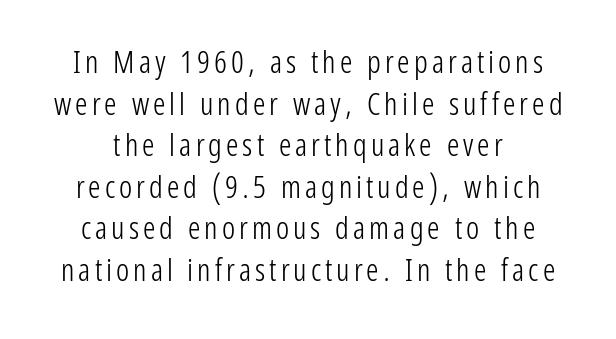
Letters rest on an invisible, unmarked baseline. Serif or sans? Sans — the stroke terminals are bare. Varying glyph widths throughout — classic text-font behaviour. Evenly set lines give the paragraph a standard silhouette.
